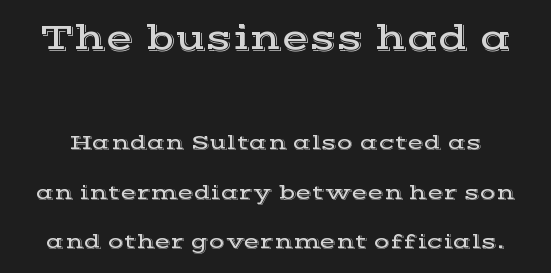
The letters stand upright; this is a roman face. One glance says open: line gaps are wider than usual. Tracking here is standard; glyphs follow each other at the usual distance. In terms of letterform style, serifs are clearly present.
